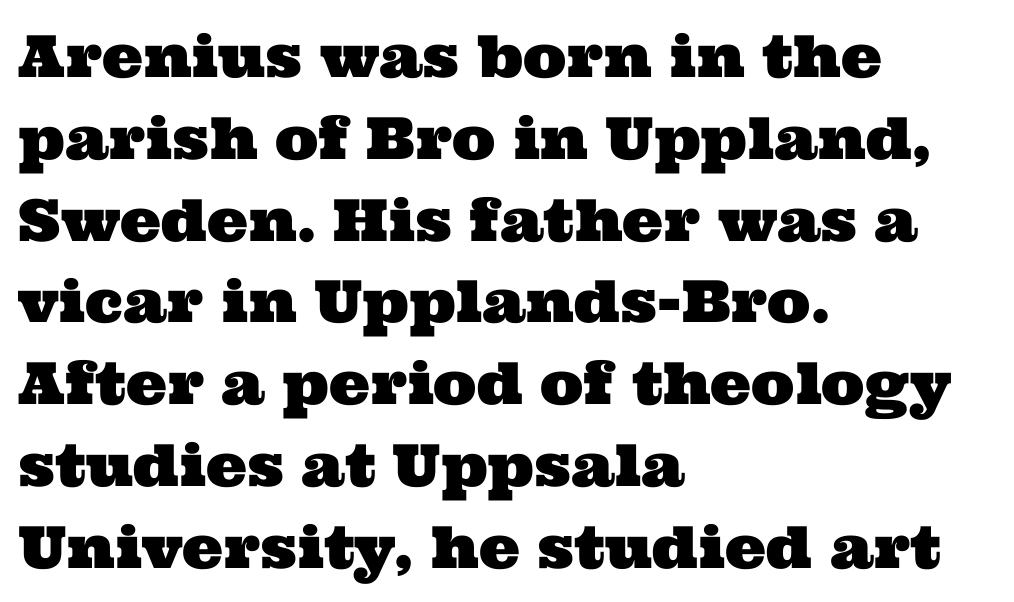
{"serif": "yes", "width": "wide", "stroke_contrast": "medium", "x_height": "medium", "monospaced": "no", "underline": "no", "align": "left", "line_spacing": "normal", "line_spacing_ratio": 1.41, "letter_spacing": "normal", "letter_spacing_em": 0.0, "glyph_px": 58}
